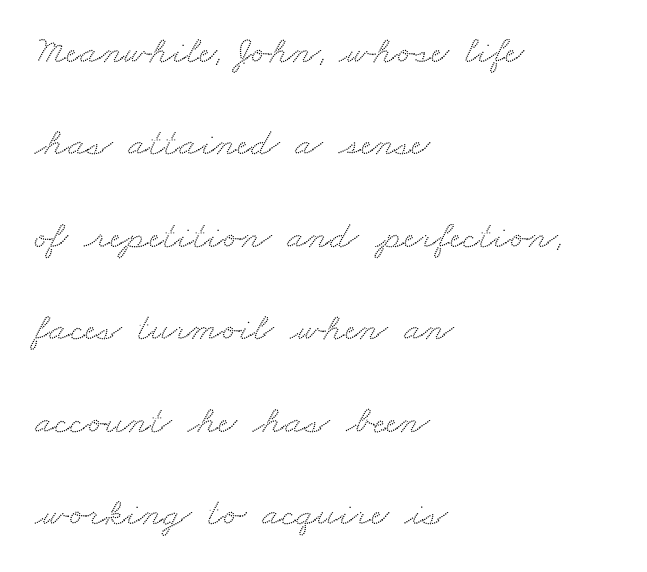
The image shows 40 px wide serif type; set left-aligned, loose line spacing (2.31x), normal letter spacing, not underlined; medium stroke contrast and a small x-height.
